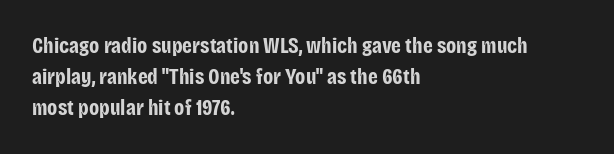
Q: Is the text bold? A: Yes.
Q: Is the text italic (slanted)? A: No, it is upright.
Q: Is the text underlined? A: No.
Q: How is the paragraph aligned? A: Left-aligned.
Q: Is the spacing between letters normal or unusually wide? A: Normal.
Q: Is the spacing between lines tight, normal or loose? A: Normal.
